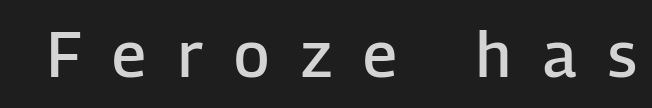
The image shows 63 px semibold sans-serif type, upright; set unusually wide letter spacing (+0.5 em), not underlined; low stroke contrast and a medium x-height.
